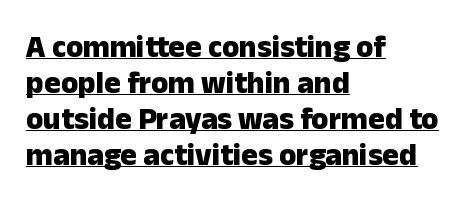
Q: Is the text bold? A: Yes.
Q: Is the text italic (slanted)? A: No, it is upright.
Q: Is the typeface a serif or a sans-serif typeface? A: Sans-serif.
Q: Is the text underlined? A: Yes.
Q: How is the paragraph aligned? A: Left-aligned.
Q: Is the spacing between letters normal or unusually wide? A: Normal.
Q: Width (condensed, normal, or wide)? A: Normal.
Q: Stroke contrast? A: Low.
Q: x-height? A: Medium.
Q: Monospaced? A: No.
